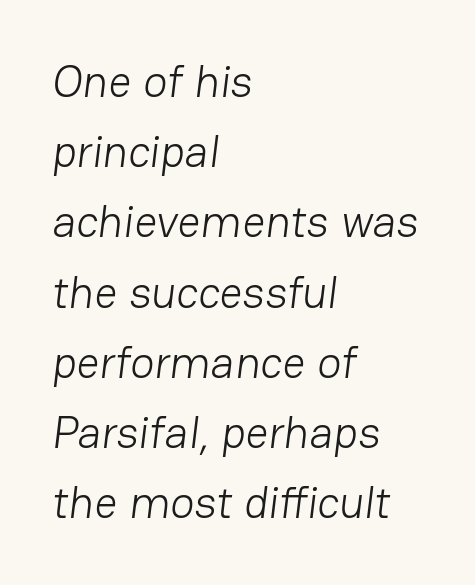
The image shows 45 px light sans-serif type; set left-aligned, normal line spacing (1.56x), normal letter spacing, not underlined; low stroke contrast and a medium x-height.
